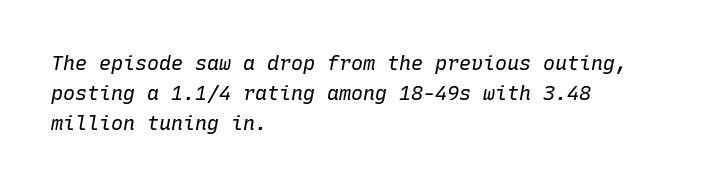
{"italic": "yes", "lean": "right", "slant_degrees": 10, "bold": "no", "underline": "no", "align": "left", "line_spacing": "normal", "line_spacing_ratio": 1.5, "letter_spacing": "normal", "letter_spacing_em": 0.0, "glyph_px": 20}
